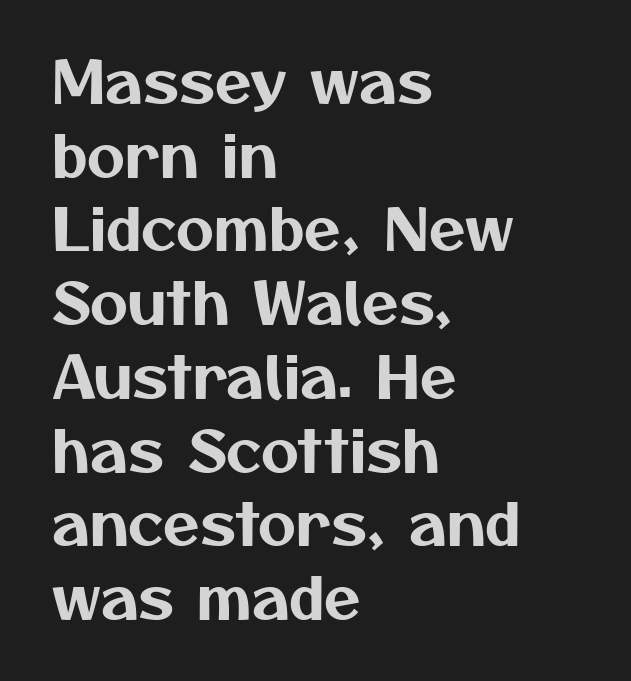
The image shows 59 px sans-serif type; set left-aligned, normal line spacing (1.25x), normal letter spacing, not underlined; medium stroke contrast and a medium x-height.
